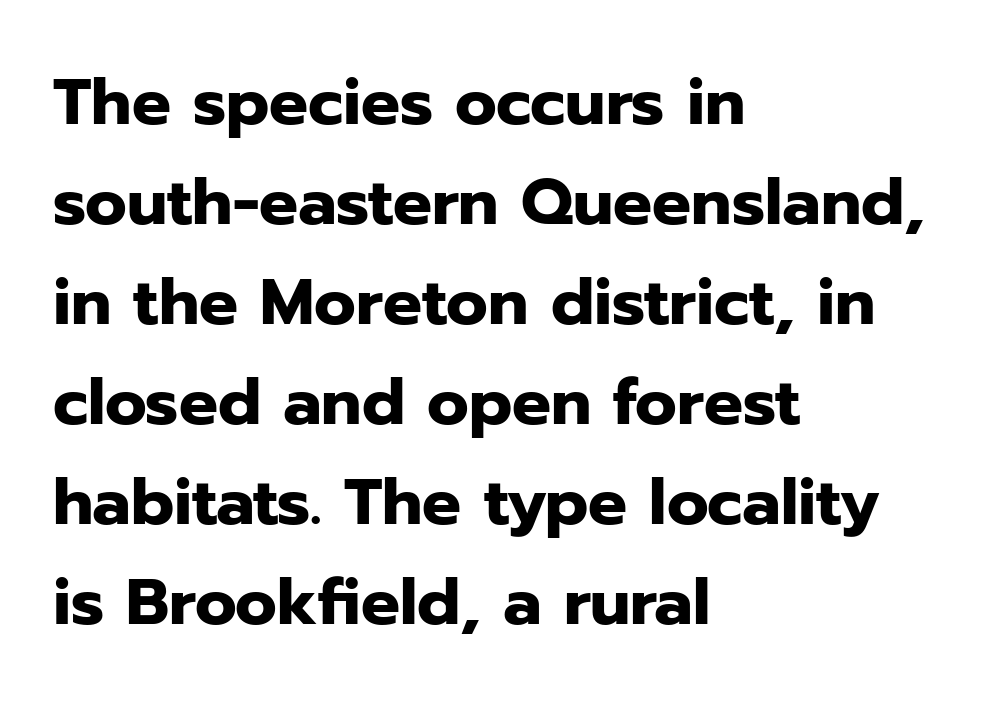
Characters remain perfectly vertical along every line. Alignment: flush left. Descenders are the only things crossing below the line. The passage shown is typeset with a sans-serif family. The passage shown is typed in a proportional face where columns would drift.
